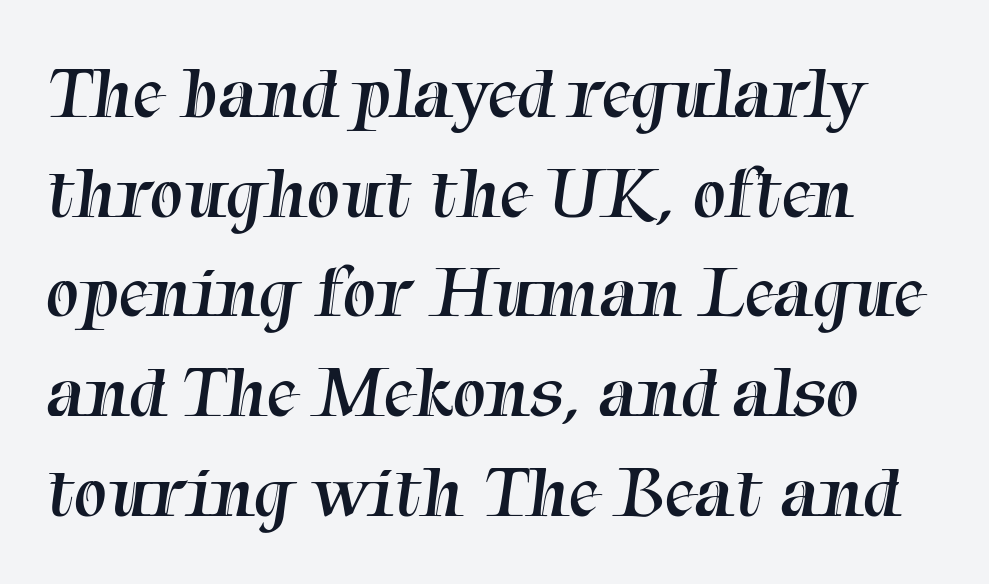
{"serif": "yes", "bold": "no", "weight": "regular", "width": "normal", "stroke_contrast": "medium", "x_height": "medium", "monospaced": "no", "underline": "no", "align": "left", "line_spacing": "normal", "line_spacing_ratio": 1.33, "letter_spacing": "normal", "letter_spacing_em": 0.0, "glyph_px": 75}
